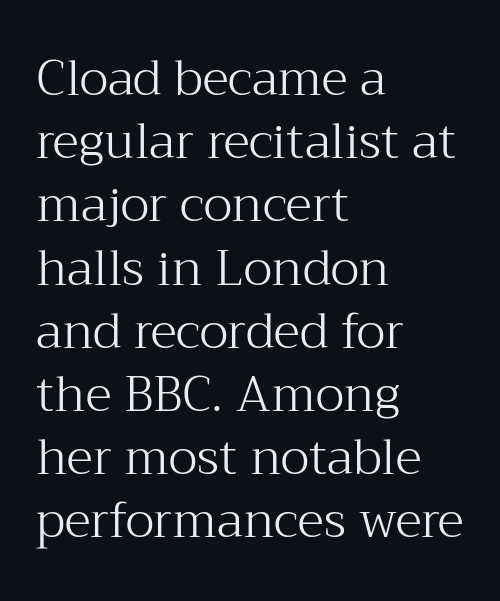
The passage shown is typed in a proportional face where columns would drift. Does the lettering tilt? It doesn't — this is upright. Nobody touched the tracking dial on this one. The cut favours lightness, reaching ordinary text weight at its darkest.
